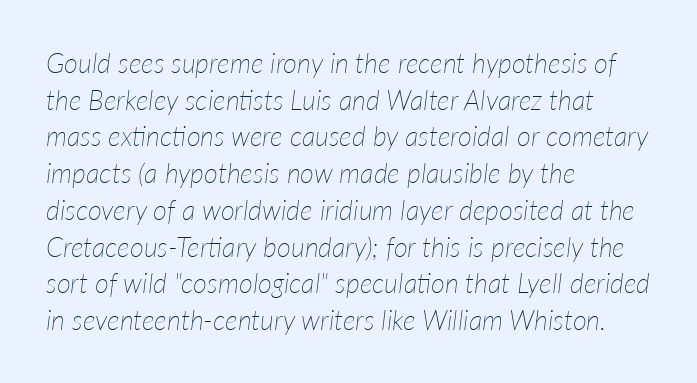
Q: Is the text bold? A: No.
Q: Is the text italic (slanted)? A: Yes, it leans right by about 7 degrees.
Q: Is the text underlined? A: No.
Q: How is the paragraph aligned? A: Left-aligned.
Q: Is the spacing between letters normal or unusually wide? A: Normal.
Q: Is the spacing between lines tight, normal or loose? A: Normal.
